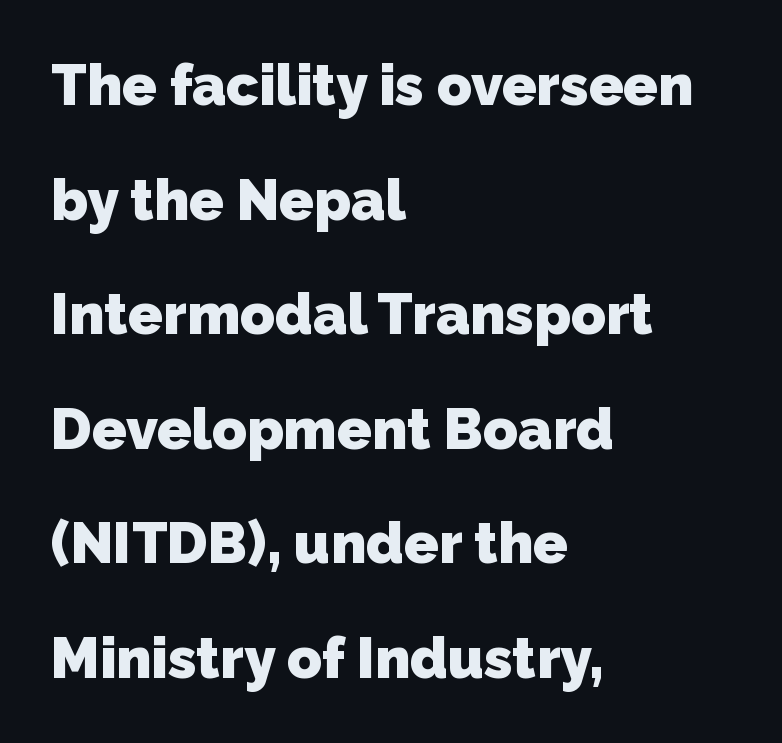
The rendering uses natural spacing where letterforms have individual widths. Weight check: bold — yes, fully. Letterform terminals end flat and unadorned throughout the passage. The rendering uses a large line-height, opening up the rows. Leftover space on each line is placed entirely after the last word.
